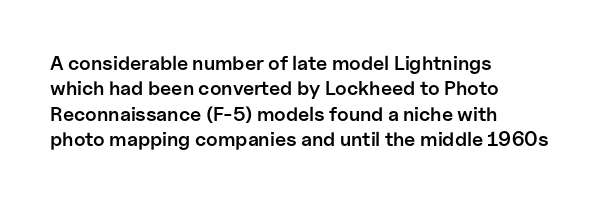
Q: Is the text bold? A: Semi-bold.
Q: Is the text italic (slanted)? A: No, it is upright.
Q: Is the text underlined? A: No.
Q: How is the paragraph aligned? A: Left-aligned.
Q: Is the spacing between letters normal or unusually wide? A: Normal.
Q: Is the spacing between lines tight, normal or loose? A: Normal.
